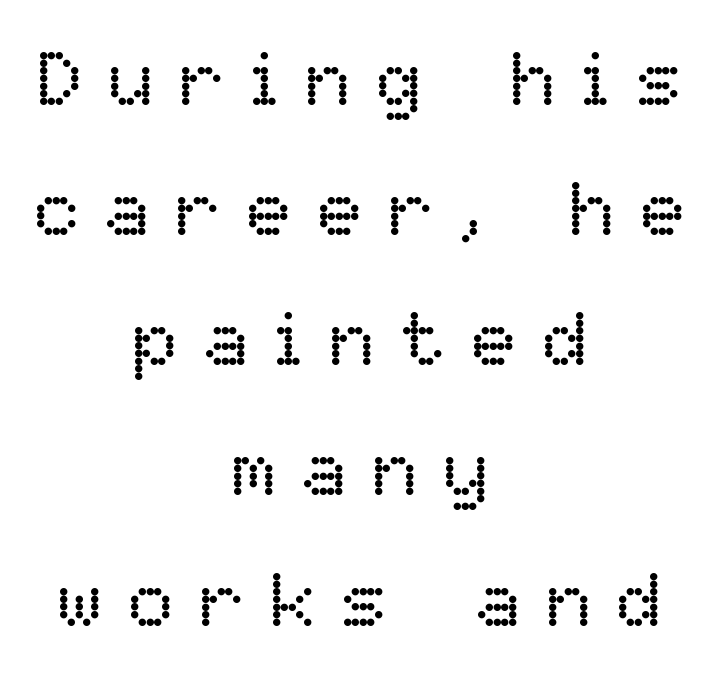
{"italic": "no", "bold": "no", "weight": "regular", "width": "normal", "stroke_contrast": "low", "x_height": "medium", "monospaced": "no", "underline": "no", "align": "center", "line_spacing": "normal", "line_spacing_ratio": 1.69, "letter_spacing": "wide", "letter_spacing_em": 0.32, "glyph_px": 77}
